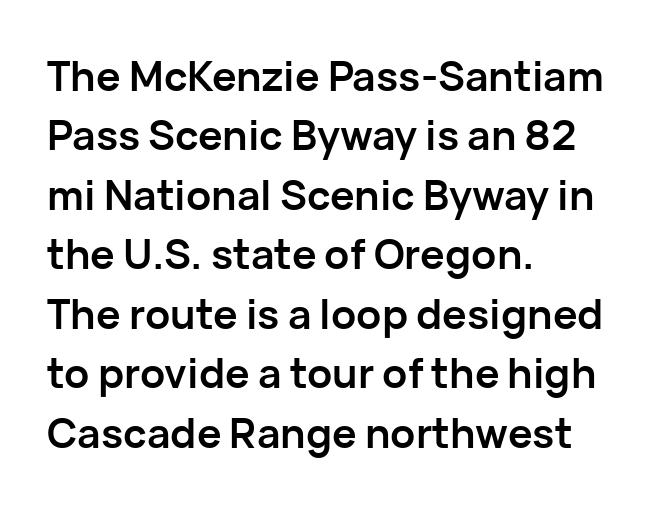
Q: Is the text bold? A: Yes.
Q: Is the text italic (slanted)? A: No, it is upright.
Q: Is the typeface a serif or a sans-serif typeface? A: Sans-serif.
Q: Is the text underlined? A: No.
Q: How is the paragraph aligned? A: Left-aligned.
Q: Is the spacing between letters normal or unusually wide? A: Normal.
Q: Is the spacing between lines tight, normal or loose? A: Normal.
Q: Width (condensed, normal, or wide)? A: Normal.
Q: Stroke contrast? A: Low.
Q: x-height? A: Medium.
Q: Monospaced? A: No.
